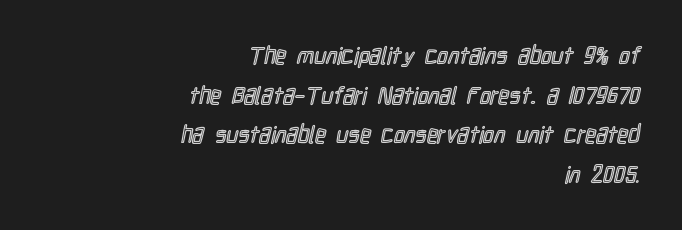
The image shows 24 px text type; set right-aligned, normal line spacing (1.65x), normal letter spacing, not underlined.
